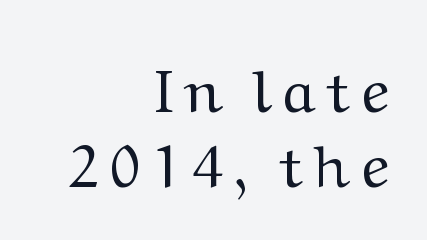
Each stroke keeps to a modest, everyday thickness or less. Honestly, the row spacing looks completely unremarkable. The zone under the glyphs is completely vacant. This sample uses an upright cut, with every glyph sitting square on the baseline. All the whitespace from short lines collects on the left.
